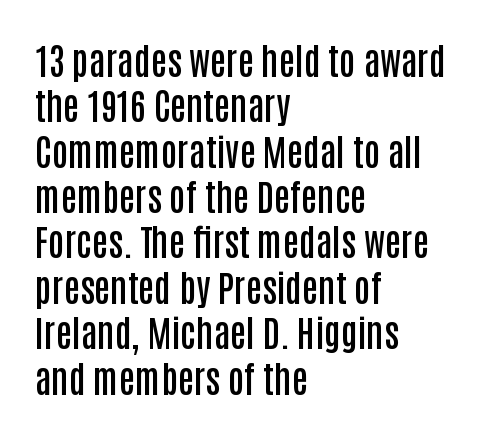
{"serif": "no", "italic": "no", "bold": "semi", "weight": "semibold", "width": "condensed", "stroke_contrast": "low", "x_height": "large", "monospaced": "no", "underline": "no", "align": "left", "line_spacing": "normal", "line_spacing_ratio": 1.26, "letter_spacing": "normal", "letter_spacing_em": 0.0, "glyph_px": 36}
